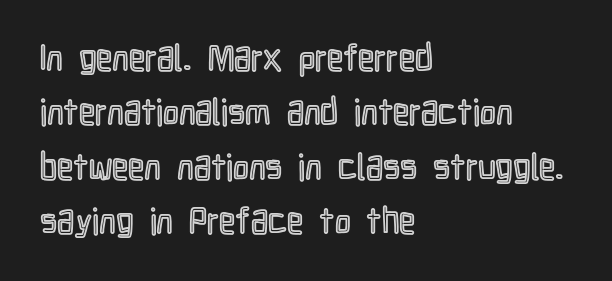
Q: Is the text italic (slanted)? A: No, it is upright.
Q: Is the text underlined? A: No.
Q: How is the paragraph aligned? A: Left-aligned.
Q: Is the spacing between letters normal or unusually wide? A: Normal.
Q: Is the spacing between lines tight, normal or loose? A: Normal.
Q: Width (condensed, normal, or wide)? A: Condensed.
Q: x-height? A: Medium.
Q: Monospaced? A: No.
